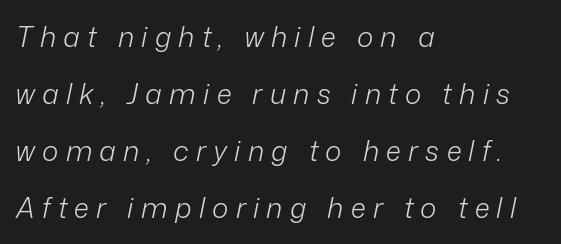
The image shows 28 px light type, italic (leaning right); set left-aligned, loose line spacing (2.04x), unusually wide letter spacing (+0.26 em), not underlined; low stroke contrast and a medium x-height.
